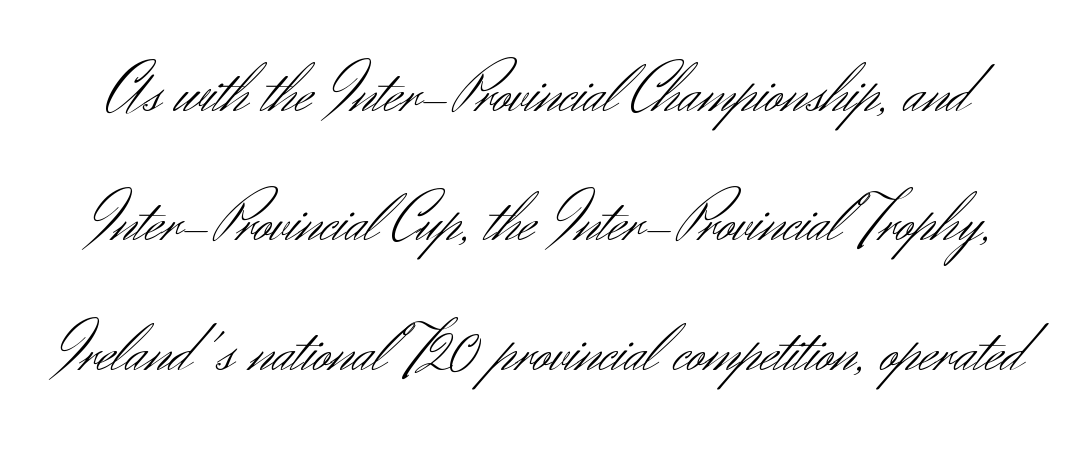
Q: Is the text bold? A: No.
Q: Is the text italic (slanted)? A: Yes.
Q: Is the typeface a serif or a sans-serif typeface? A: Sans-serif.
Q: Is the text underlined? A: No.
Q: Is the spacing between letters normal or unusually wide? A: Normal.
Q: Width (condensed, normal, or wide)? A: Normal.
Q: Stroke contrast? A: Medium.
Q: x-height? A: Small.
Q: Monospaced? A: No.
